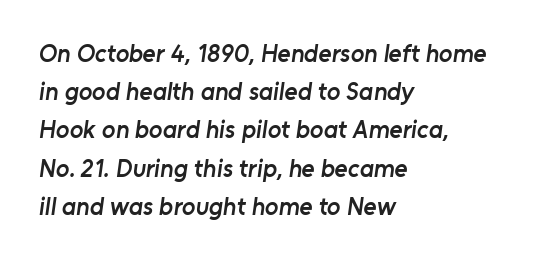
{"bold": "semi", "underline": "no", "align": "left", "line_spacing": "normal", "line_spacing_ratio": 1.53, "letter_spacing": "normal", "letter_spacing_em": 0.0, "glyph_px": 25}
